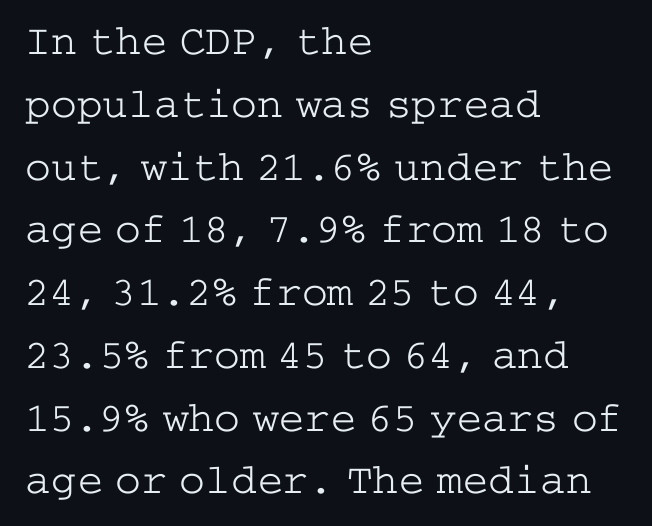
You can tell from the footed stems that serif type was used. Unbolded letterforms with no extra heft. The letters stand upright; this is a roman face. Line starts are locked; line ends wander.
